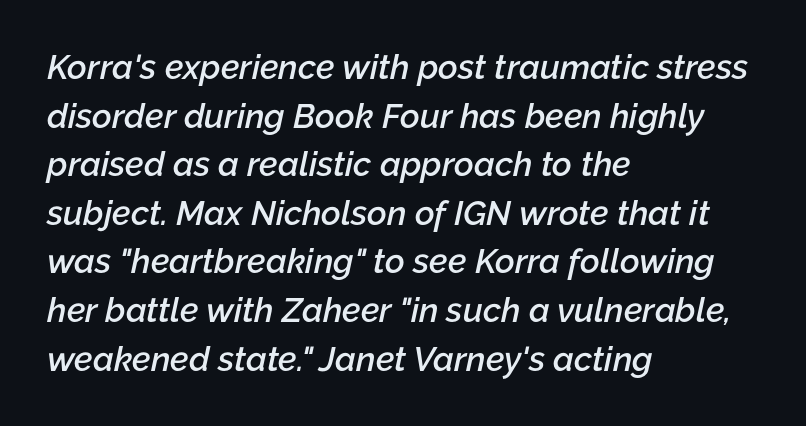
{"italic": "yes", "lean": "right", "slant_degrees": 12, "bold": "semi", "weight": "semibold", "width": "normal", "stroke_contrast": "low", "x_height": "medium", "monospaced": "no", "underline": "no", "align": "left", "line_spacing": "normal", "line_spacing_ratio": 1.43, "letter_spacing": "normal", "letter_spacing_em": 0.0, "glyph_px": 34}
